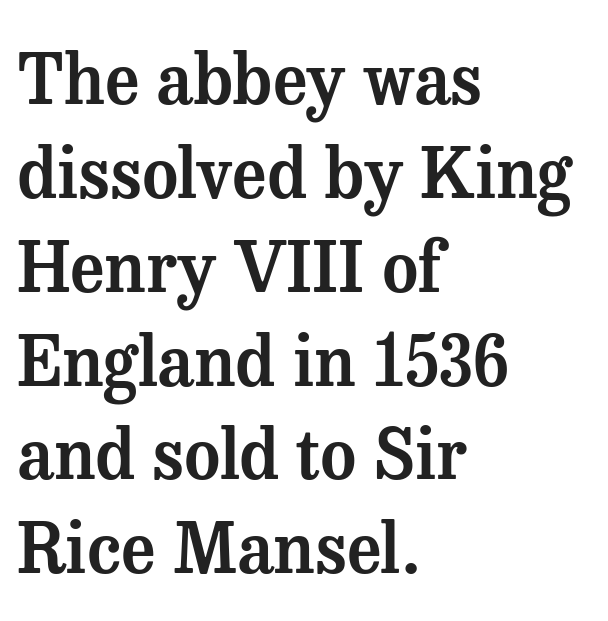
Spacing verdict: proportional, widths tailored to each character. One-word summary of the alignment: left. Any mark beneath the type? The region is blank. Typographically, this falls in the serif category. The type is set solid horizontally, with unmodified tracking. Reading down the column, the eye jumps a familiar distance to each next line.
